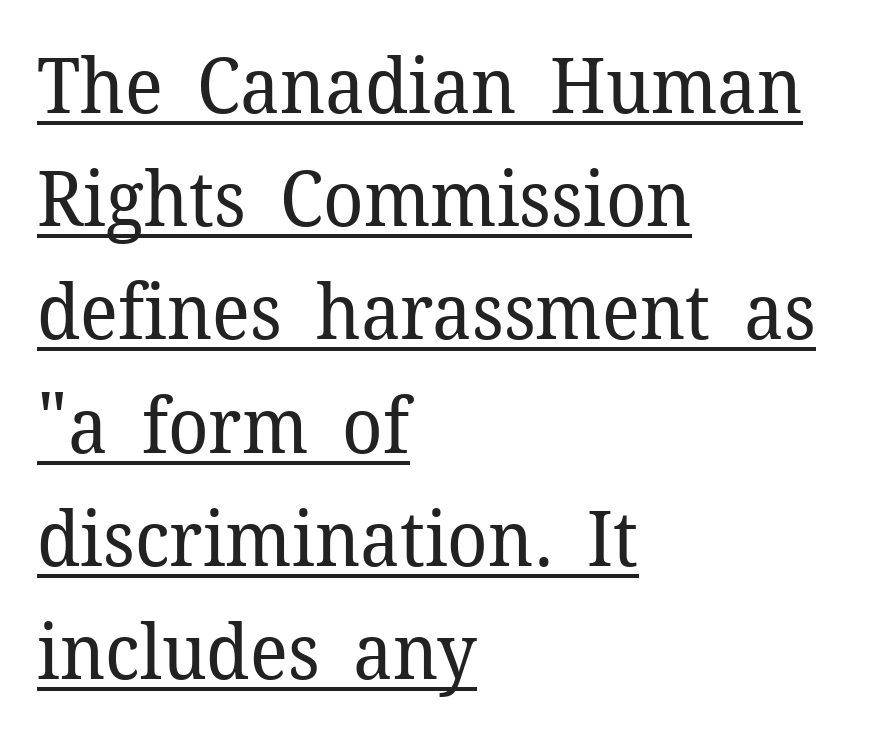
Q: Is the text bold? A: No.
Q: Is the text italic (slanted)? A: No, it is upright.
Q: Is the typeface a serif or a sans-serif typeface? A: Serif.
Q: Is the text underlined? A: Yes.
Q: How is the paragraph aligned? A: Left-aligned.
Q: Is the spacing between letters normal or unusually wide? A: Normal.
Q: Is the spacing between lines tight, normal or loose? A: Normal.
Q: Width (condensed, normal, or wide)? A: Normal.
Q: Stroke contrast? A: Low.
Q: x-height? A: Medium.
Q: Monospaced? A: No.
